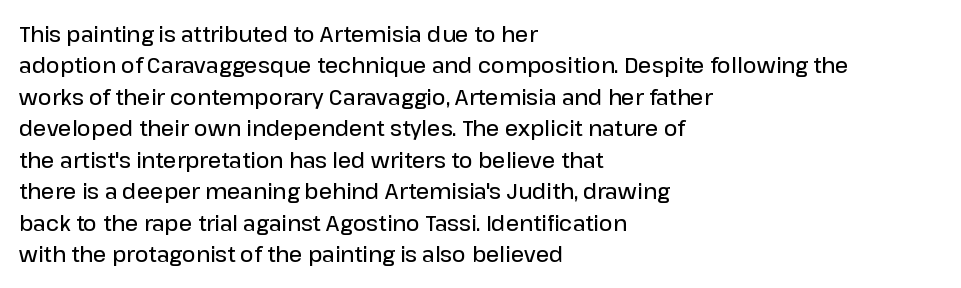
{"italic": "no", "bold": "semi", "underline": "no", "align": "left", "line_spacing": "normal", "line_spacing_ratio": 1.5, "letter_spacing": "normal", "letter_spacing_em": 0.0, "glyph_px": 21}
